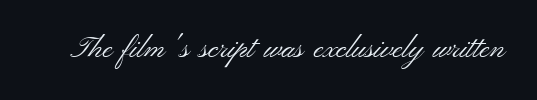
{"serif": "no", "bold": "no", "weight": "light", "width": "wide", "stroke_contrast": "medium", "x_height": "small", "monospaced": "no", "underline": "no", "letter_spacing": "normal", "letter_spacing_em": 0.0, "glyph_px": 30}
